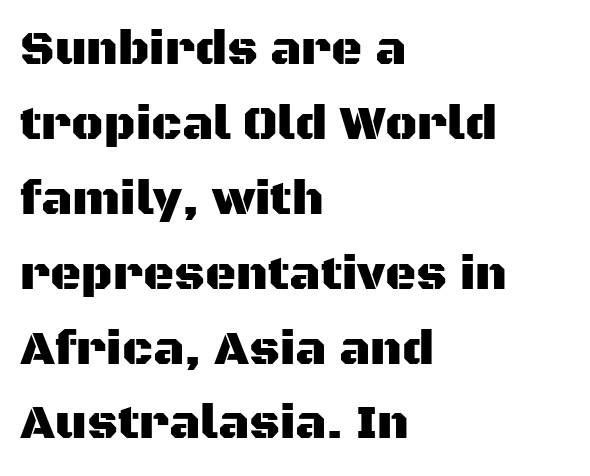
Q: Is the text italic (slanted)? A: No, it is upright.
Q: Is the typeface a serif or a sans-serif typeface? A: Sans-serif.
Q: Is the text underlined? A: No.
Q: How is the paragraph aligned? A: Left-aligned.
Q: Is the spacing between letters normal or unusually wide? A: Normal.
Q: Is the spacing between lines tight, normal or loose? A: Normal.
Q: Width (condensed, normal, or wide)? A: Normal.
Q: Stroke contrast? A: Medium.
Q: x-height? A: Large.
Q: Monospaced? A: No.
